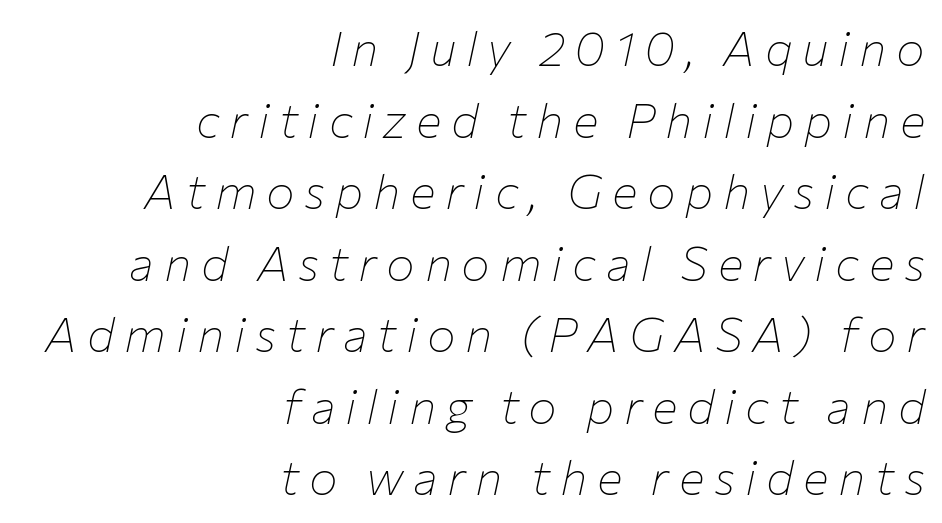
The image shows 48 px thin type, italic (leaning right); set right-aligned, normal line spacing (1.49x), unusually wide letter spacing (+0.2 em), not underlined; low stroke contrast and a medium x-height.
